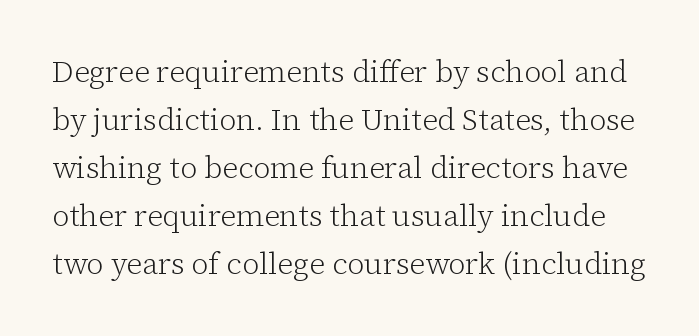
The image shows 30 px light serif type, upright; set normal line spacing (1.6x), normal letter spacing, not underlined; low stroke contrast and a medium x-height.
